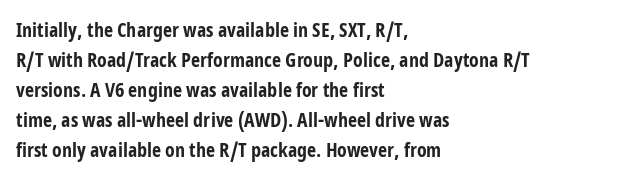
Alignment: flush left. Tall strokes in this sample are plumb rather than angled. Successive baselines arrive at the customary interval. The rendering uses a bold face; every stroke is thick and dark. The specimen omits any rule beneath the text block's lines. Short note: letters normally spaced.
